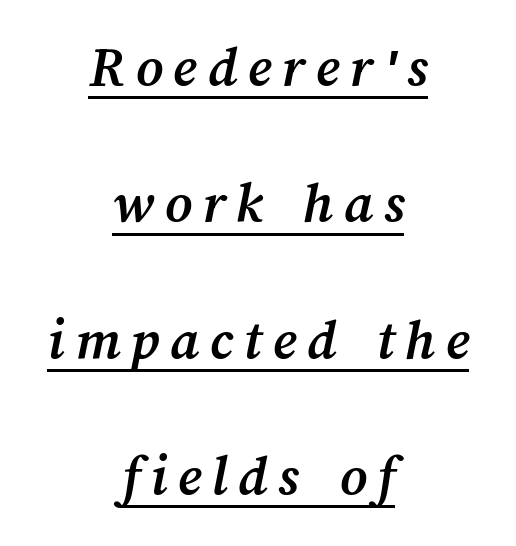
The paragraph shown floats in the horizontal middle. This sample has the flowing, uneven cadence of proportional lettering. This rendering features underlined lettering. Does the leading feel generous? Absolutely, it's lavish. As a designer I'd log this as weight 700, bold.
